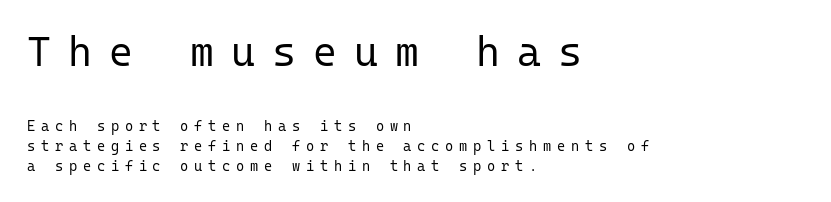
These glyphs show unthickened strokes, regular width or finer. Nope, no serifs anywhere on these letters. Here the first block reads like a headline and the second like body copy. Between one letter and the next there's a generous, obvious gap.
